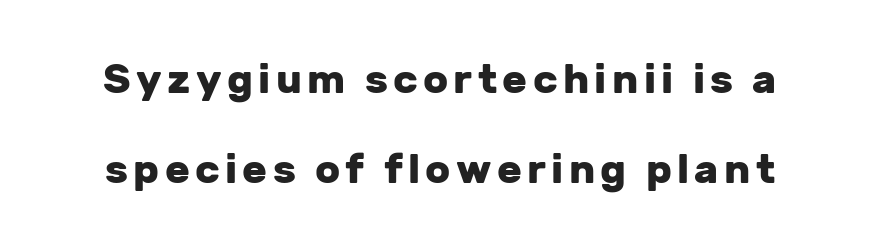
Q: Is the text bold? A: Yes.
Q: Is the text italic (slanted)? A: No, it is upright.
Q: Is the typeface a serif or a sans-serif typeface? A: Sans-serif.
Q: Is the text underlined? A: No.
Q: Is the spacing between lines tight, normal or loose? A: Loose.
Q: Width (condensed, normal, or wide)? A: Normal.
Q: Stroke contrast? A: Low.
Q: x-height? A: Medium.
Q: Monospaced? A: No.
